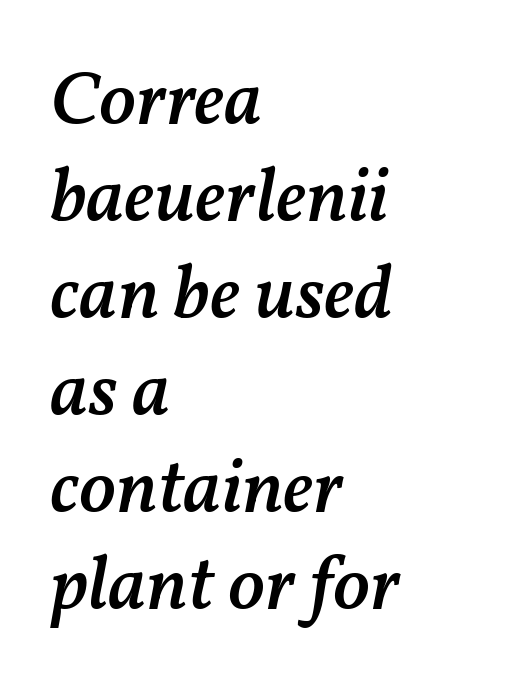
The image shows 77 px semibold type, italic (leaning right); set left-aligned, normal line spacing (1.26x), normal letter spacing, not underlined; medium stroke contrast and a medium x-height.
